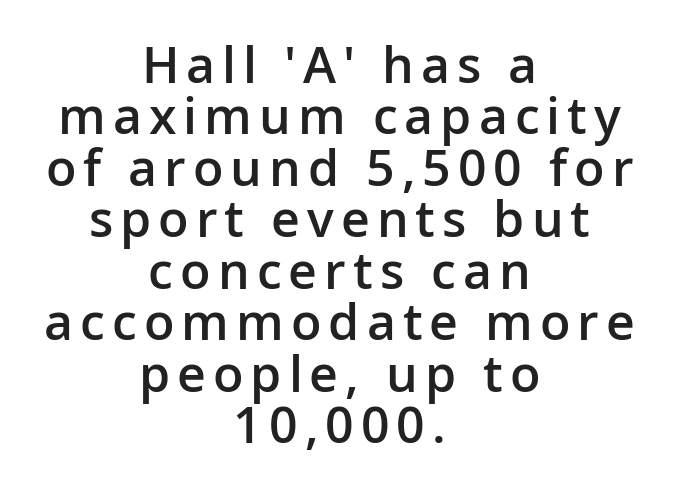
Q: Is the text bold? A: Semi-bold.
Q: Is the text italic (slanted)? A: No, it is upright.
Q: Is the typeface a serif or a sans-serif typeface? A: Sans-serif.
Q: Is the text underlined? A: No.
Q: How is the paragraph aligned? A: Centered.
Q: Is the spacing between lines tight, normal or loose? A: Tight.
Q: Width (condensed, normal, or wide)? A: Normal.
Q: Stroke contrast? A: Low.
Q: x-height? A: Medium.
Q: Monospaced? A: No.
